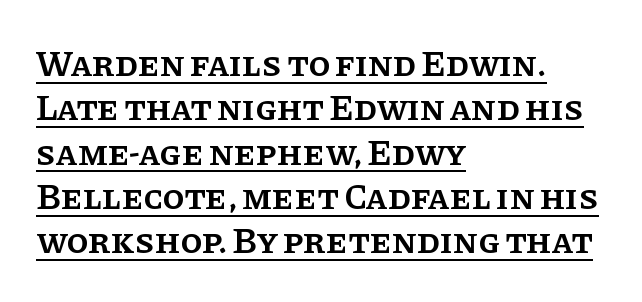
Q: Is the text bold? A: Semi-bold.
Q: Is the text italic (slanted)? A: No, it is upright.
Q: Is the typeface a serif or a sans-serif typeface? A: Serif.
Q: Is the text underlined? A: Yes.
Q: How is the paragraph aligned? A: Left-aligned.
Q: Is the spacing between letters normal or unusually wide? A: Normal.
Q: Width (condensed, normal, or wide)? A: Normal.
Q: Stroke contrast? A: Low.
Q: x-height? A: Large.
Q: Monospaced? A: No.
